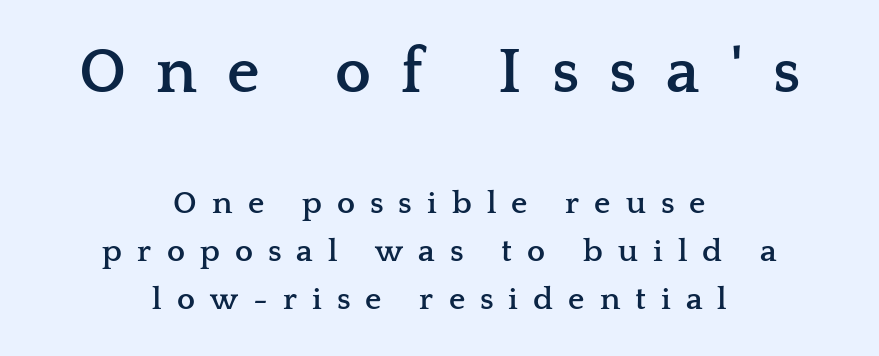
The image shows 64 px semibold, wide serif type, upright; set centered, normal line spacing (1.51x), unusually wide letter spacing (+0.47 em), not underlined; the first (top) block is 2.0x larger; low stroke contrast and a medium x-height.
